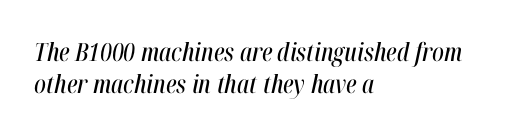
{"italic": "yes", "lean": "right", "slant_degrees": 12, "underline": "no", "align": "left", "line_spacing": "normal", "line_spacing_ratio": 1.29, "letter_spacing": "normal", "letter_spacing_em": 0.0, "glyph_px": 25}
